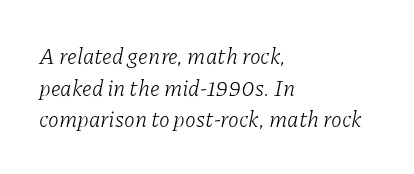
The passage shown is not bold in any degree. Notice how the passage keeps a crisp vertical edge on the left only. The leading is moderate, giving the passage an even texture. The strip under each line holds only bare page.
